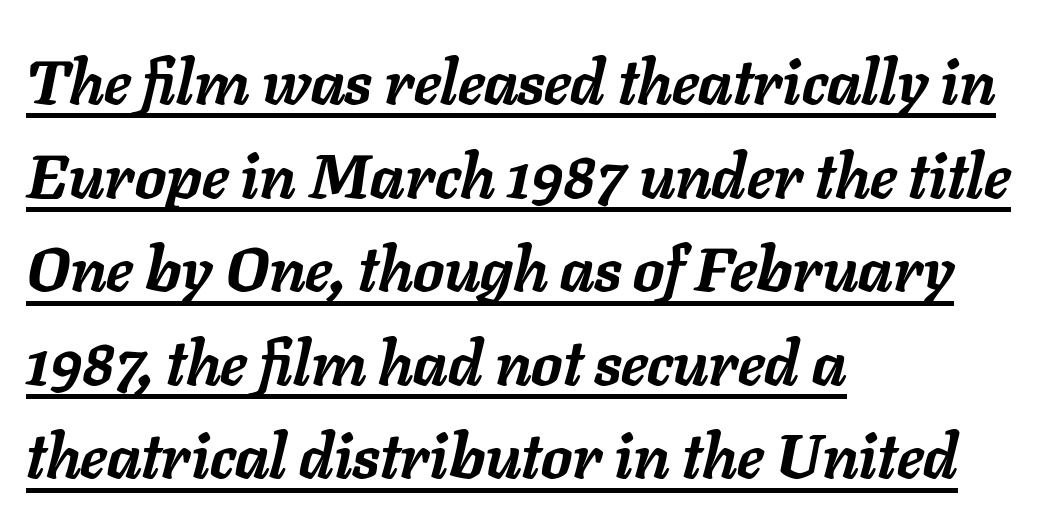
The image shows 62 px semibold type, italic (leaning right); set left-aligned, normal line spacing (1.51x), normal letter spacing, underlined; low stroke contrast and a medium x-height.
